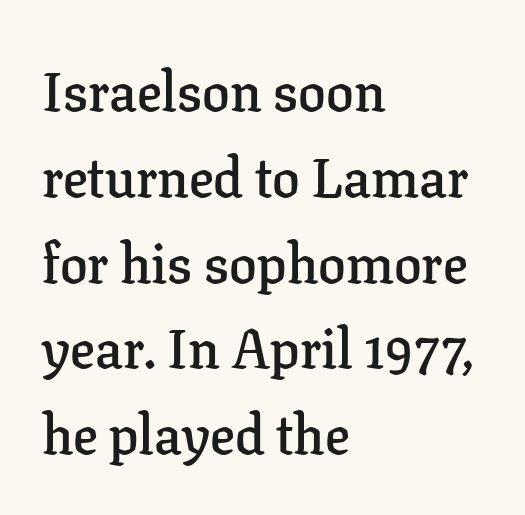
Q: Is the text bold? A: Semi-bold.
Q: Is the text italic (slanted)? A: No, it is upright.
Q: Is the typeface a serif or a sans-serif typeface? A: Serif.
Q: Is the text underlined? A: No.
Q: How is the paragraph aligned? A: Left-aligned.
Q: Is the spacing between letters normal or unusually wide? A: Normal.
Q: Is the spacing between lines tight, normal or loose? A: Normal.
Q: Width (condensed, normal, or wide)? A: Normal.
Q: Stroke contrast? A: Low.
Q: x-height? A: Medium.
Q: Monospaced? A: No.
